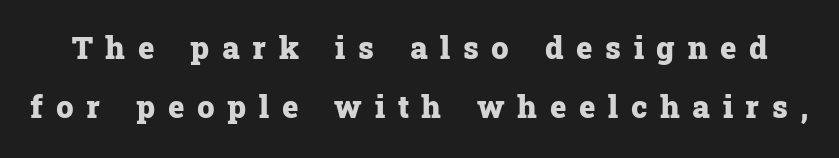
The image shows 31 px heavy serif type, upright; set line spacing 1.89x, unusually wide letter spacing (+0.41 em), not underlined; low stroke contrast and a medium x-height.
